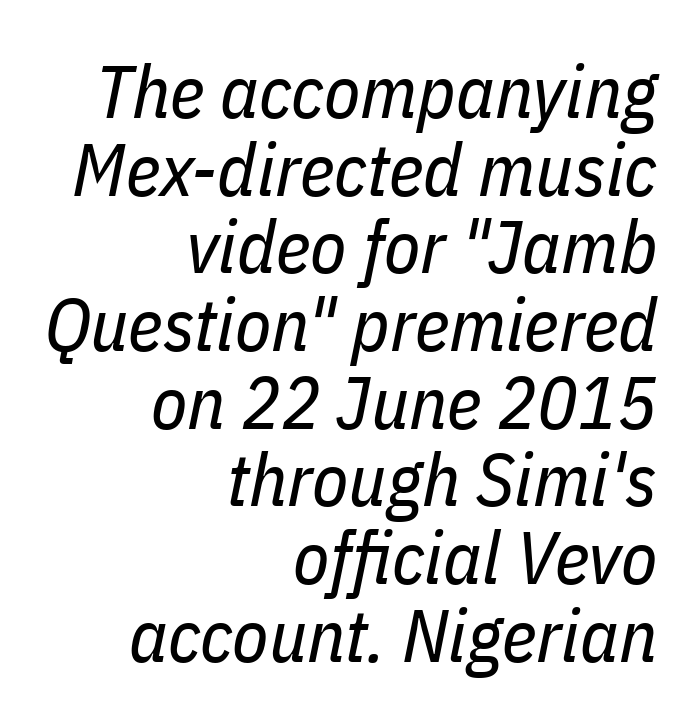
{"italic": "yes", "lean": "right", "slant_degrees": 11, "bold": "no", "weight": "regular", "width": "condensed", "stroke_contrast": "low", "x_height": "medium", "monospaced": "no", "underline": "no", "align": "right", "line_spacing": "tight", "line_spacing_ratio": 1.05, "letter_spacing": "normal", "letter_spacing_em": 0.0, "glyph_px": 74}
